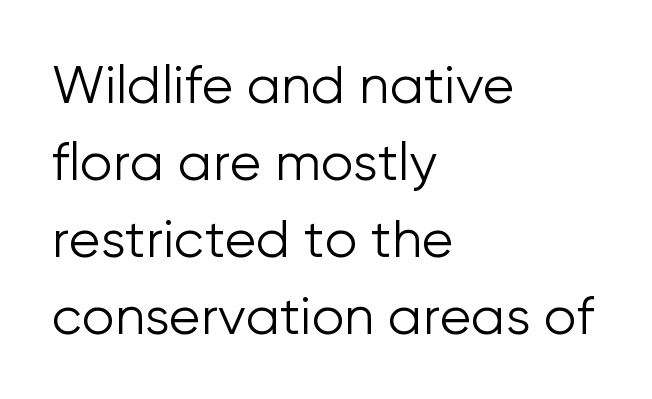
{"serif": "no", "italic": "no", "bold": "no", "weight": "light", "width": "normal", "stroke_contrast": "low", "x_height": "medium", "monospaced": "no", "underline": "no", "align": "left", "line_spacing": "normal", "line_spacing_ratio": 1.48, "letter_spacing": "normal", "letter_spacing_em": 0.0, "glyph_px": 52}
